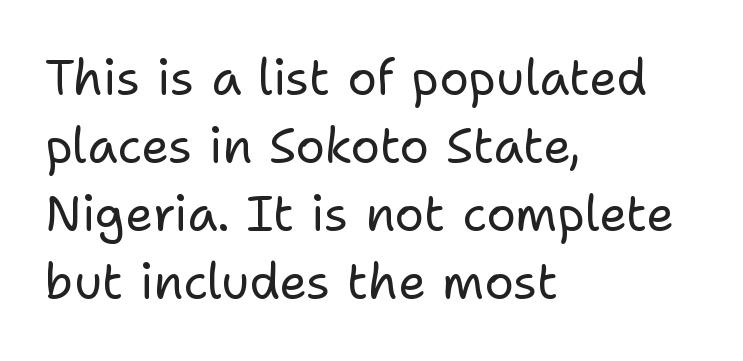
The image shows 49 px regular-weight sans-serif type, upright; set left-aligned, normal line spacing (1.39x), normal letter spacing, not underlined; low stroke contrast and a medium x-height.
